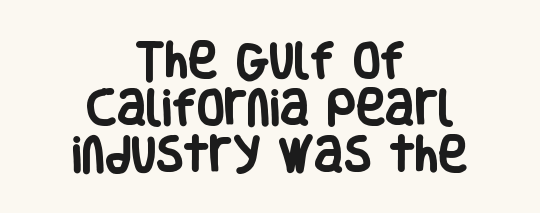
Q: Is the text bold? A: Yes.
Q: Is the text italic (slanted)? A: No, it is upright.
Q: Is the typeface a serif or a sans-serif typeface? A: Sans-serif.
Q: Is the text underlined? A: No.
Q: How is the paragraph aligned? A: Centered.
Q: Is the spacing between letters normal or unusually wide? A: Normal.
Q: Width (condensed, normal, or wide)? A: Condensed.
Q: Stroke contrast? A: Low.
Q: x-height? A: Large.
Q: Monospaced? A: No.
